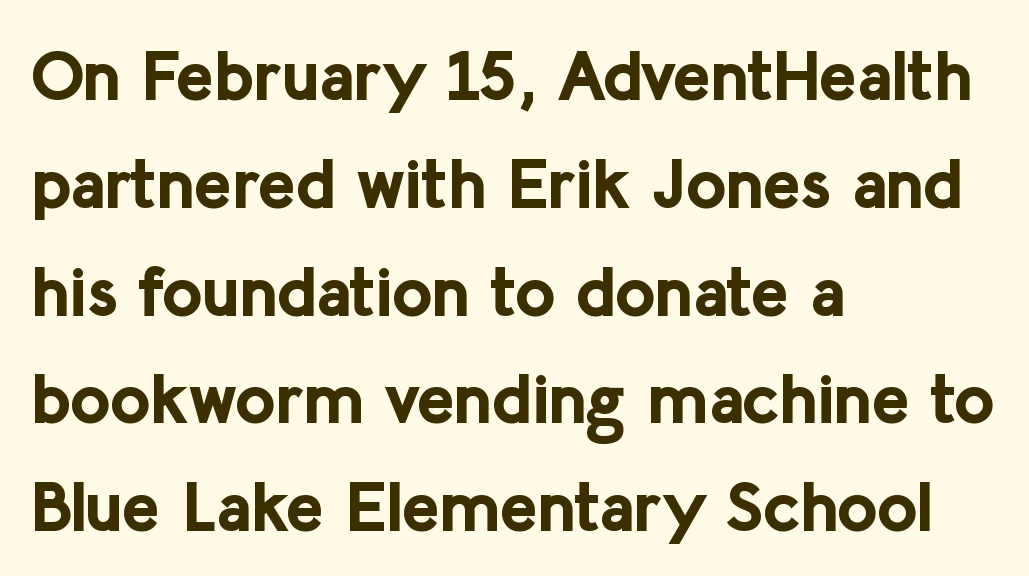
Q: Is the text bold? A: Yes.
Q: Is the text italic (slanted)? A: No, it is upright.
Q: Is the typeface a serif or a sans-serif typeface? A: Sans-serif.
Q: Is the text underlined? A: No.
Q: How is the paragraph aligned? A: Left-aligned.
Q: Is the spacing between letters normal or unusually wide? A: Normal.
Q: Is the spacing between lines tight, normal or loose? A: Normal.
Q: Width (condensed, normal, or wide)? A: Normal.
Q: Stroke contrast? A: Low.
Q: x-height? A: Medium.
Q: Monospaced? A: No.
